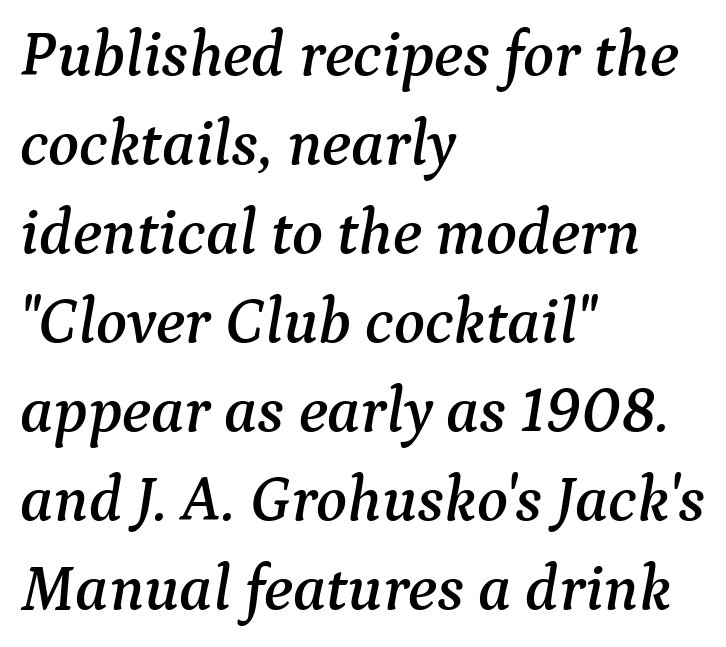
{"serif": "yes", "italic": "yes", "lean": "right", "slant_degrees": 9, "width": "normal", "stroke_contrast": "medium", "x_height": "medium", "monospaced": "no", "underline": "no", "align": "left", "line_spacing": "normal", "line_spacing_ratio": 1.39, "letter_spacing": "normal", "letter_spacing_em": 0.0, "glyph_px": 64}
